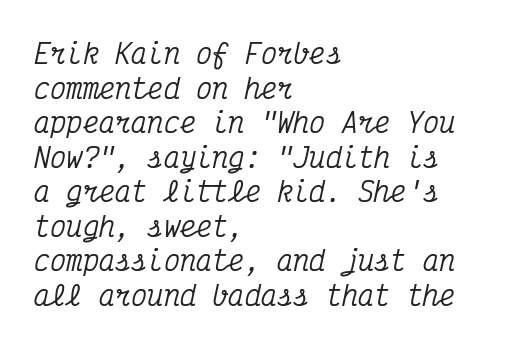
{"italic": "yes", "lean": "right", "slant_degrees": 12, "underline": "no", "align": "left", "line_spacing": "normal", "line_spacing_ratio": 1.28, "letter_spacing": "normal", "letter_spacing_em": 0.0, "glyph_px": 27}
